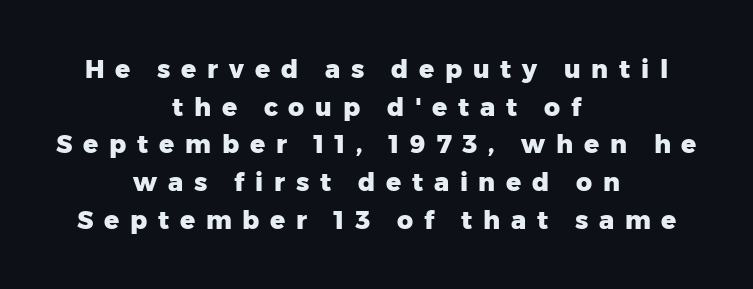
These lines sit exactly where default settings would place them. You'd pick this weight for a headline — it's a proper bold. Teacher's note: observe the equal gaps on both sides — that is centered alignment. Underlining? Definitely not there. Every character sits straight up, as roman type does.
